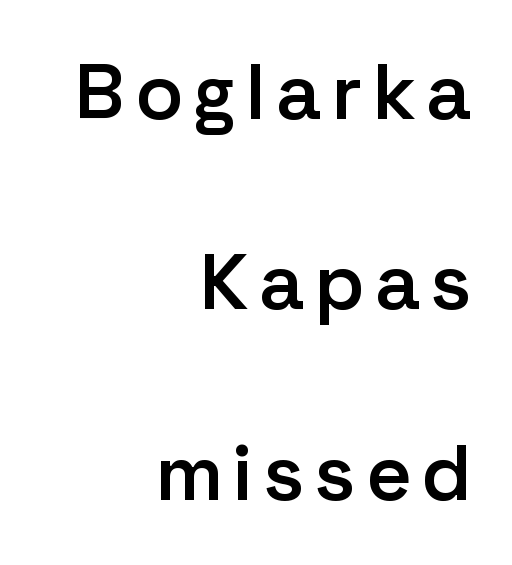
The image shows 79 px semibold sans-serif type, upright; set right-aligned, loose line spacing (2.41x), not underlined; low stroke contrast and a medium x-height.
